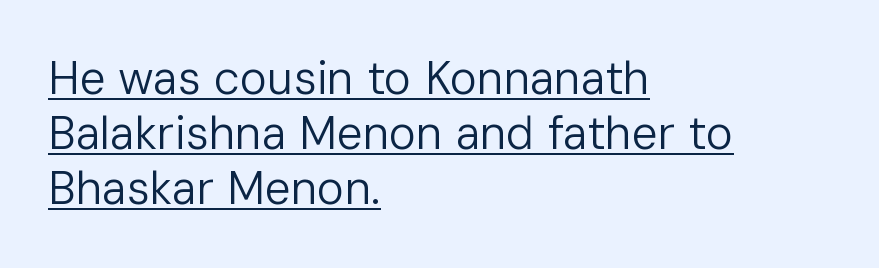
{"serif": "no", "italic": "no", "bold": "no", "weight": "regular", "width": "normal", "stroke_contrast": "low", "x_height": "medium", "monospaced": "no", "underline": "yes", "align": "left", "line_spacing_ratio": 1.2, "letter_spacing": "normal", "letter_spacing_em": 0.0, "glyph_px": 46}
